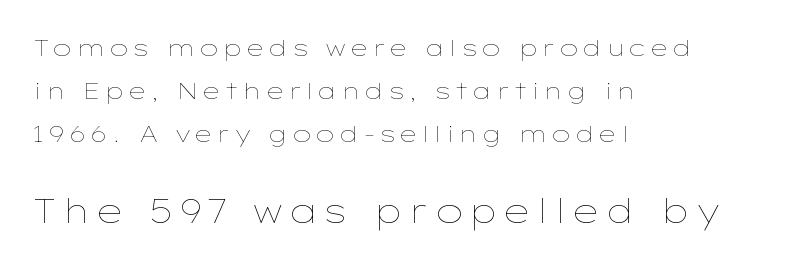
The image shows 34 px thin, wide type, upright; set left-aligned, line spacing 1.87x, not underlined; the second (bottom) block is 1.48x larger; low stroke contrast and a medium x-height.
